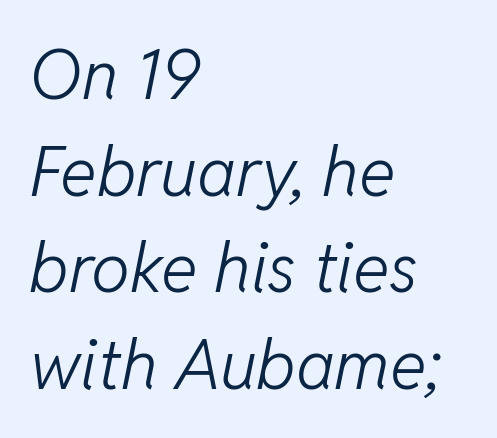
{"italic": "yes", "lean": "right", "slant_degrees": 11, "bold": "no", "weight": "light", "width": "normal", "stroke_contrast": "low", "x_height": "medium", "monospaced": "no", "underline": "no", "align": "left", "line_spacing": "normal", "line_spacing_ratio": 1.4, "letter_spacing": "normal", "letter_spacing_em": 0.0, "glyph_px": 69}
